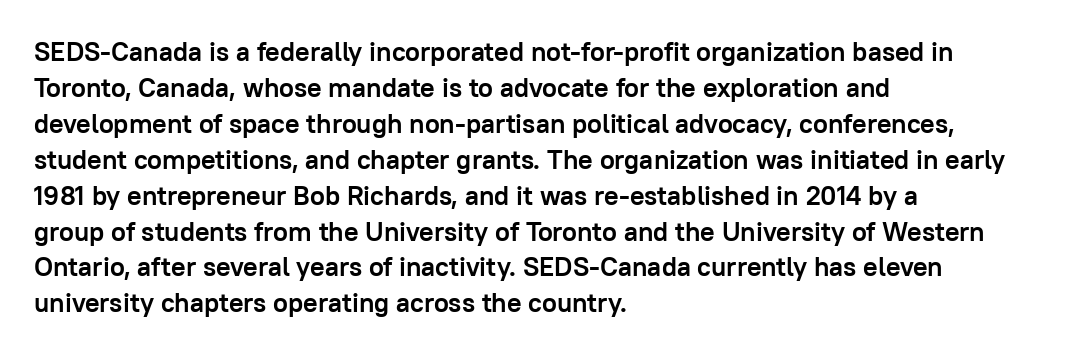
The image shows 27 px bold type, upright; set left-aligned, normal line spacing (1.33x), normal letter spacing, not underlined.
